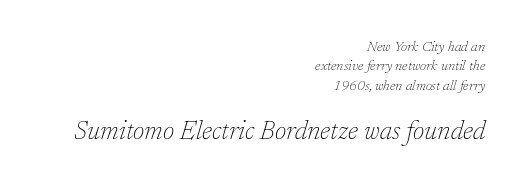
{"italic": "yes", "lean": "right", "slant_degrees": 17, "bold": "no", "underline": "no", "align": "right", "line_spacing": "normal", "line_spacing_ratio": 1.38, "letter_spacing": "normal", "letter_spacing_em": 0.0, "larger_block": "second", "size_ratio": 1.86, "glyph_px": 26}
